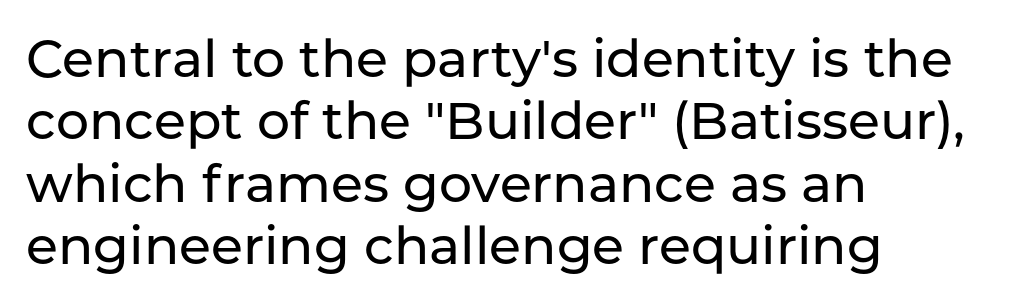
{"serif": "no", "italic": "no", "width": "normal", "stroke_contrast": "low", "x_height": "medium", "monospaced": "no", "underline": "no", "align": "left", "line_spacing_ratio": 1.2, "letter_spacing": "normal", "letter_spacing_em": 0.0, "glyph_px": 52}
